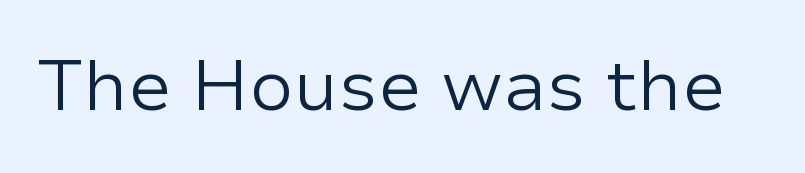
{"serif": "no", "italic": "no", "bold": "no", "weight": "regular", "width": "normal", "stroke_contrast": "low", "x_height": "medium", "monospaced": "no", "underline": "no", "letter_spacing": "normal", "letter_spacing_em": 0.0, "glyph_px": 72}
